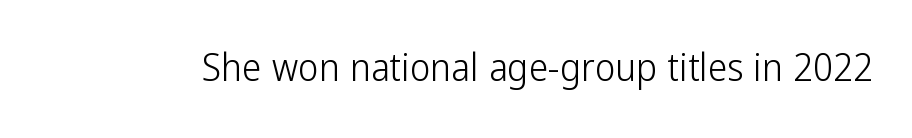
Q: Is the text bold? A: No.
Q: Is the text italic (slanted)? A: No, it is upright.
Q: Is the typeface a serif or a sans-serif typeface? A: Sans-serif.
Q: Is the text underlined? A: No.
Q: Is the spacing between letters normal or unusually wide? A: Normal.
Q: Width (condensed, normal, or wide)? A: Condensed.
Q: Stroke contrast? A: Low.
Q: x-height? A: Medium.
Q: Monospaced? A: No.
